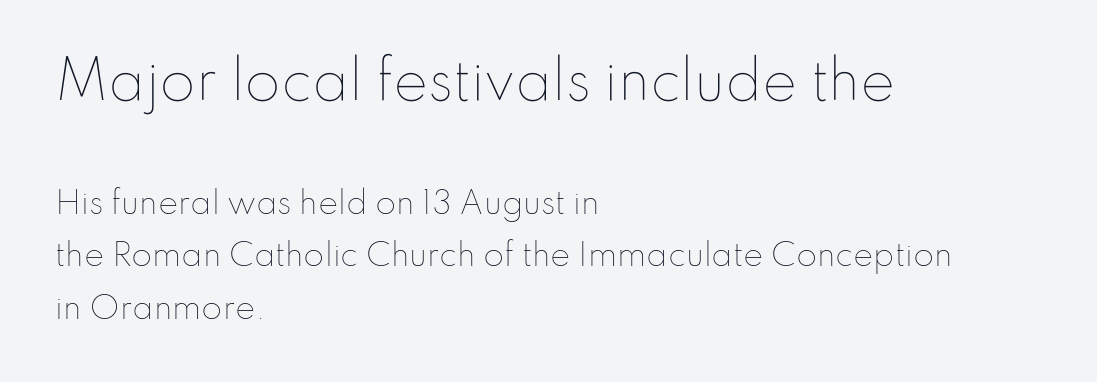
The image shows 52 px thin type, upright; set left-aligned, line spacing 1.75x, normal letter spacing, not underlined; the first (top) block is 1.73x larger; low stroke contrast and a small x-height.
